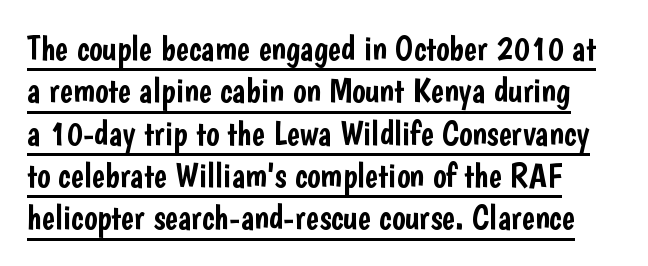
Q: Is the text italic (slanted)? A: No, it is upright.
Q: Is the typeface a serif or a sans-serif typeface? A: Sans-serif.
Q: Is the text underlined? A: Yes.
Q: How is the paragraph aligned? A: Left-aligned.
Q: Is the spacing between letters normal or unusually wide? A: Normal.
Q: Width (condensed, normal, or wide)? A: Condensed.
Q: Stroke contrast? A: Low.
Q: x-height? A: Medium.
Q: Monospaced? A: No.
